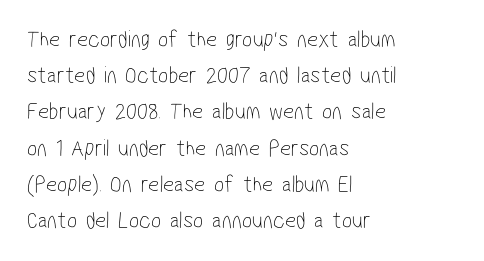
The foot of each line stays bare and open. Between one letter and the next there's only the usual sliver of space. The paragraph shown leans on its left margin. Whoever set this chose a conventional vertical rhythm. The strokes are not fattened; the text isn't bold.
